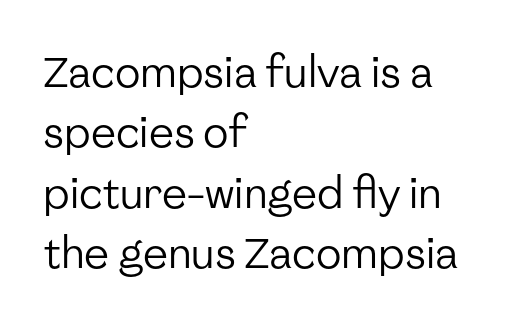
{"serif": "no", "italic": "no", "bold": "no", "weight": "regular", "width": "normal", "stroke_contrast": "low", "x_height": "medium", "monospaced": "no", "underline": "no", "align": "left", "line_spacing": "normal", "line_spacing_ratio": 1.44, "letter_spacing": "normal", "letter_spacing_em": 0.0, "glyph_px": 42}
